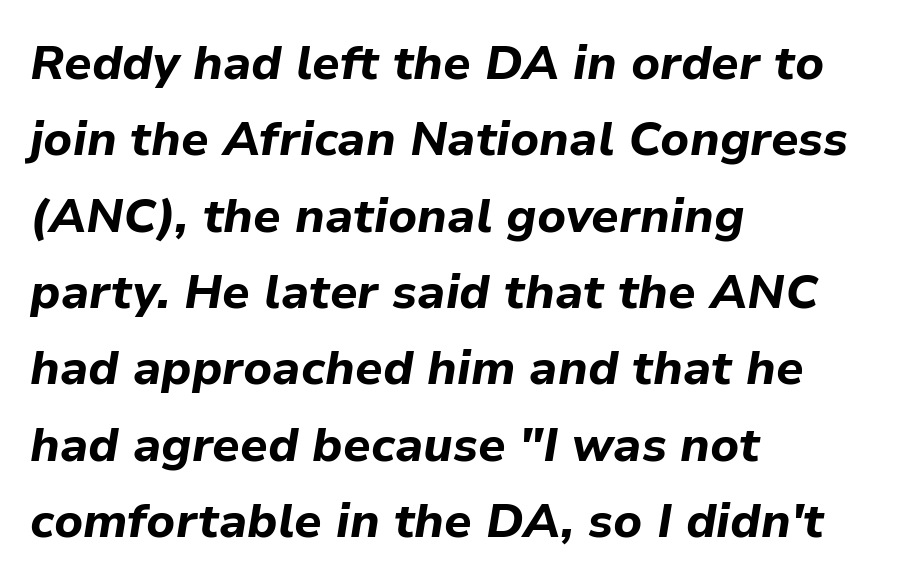
Q: Is the text bold? A: Yes.
Q: Is the text italic (slanted)? A: Yes, it leans right by about 9 degrees.
Q: Is the text underlined? A: No.
Q: How is the paragraph aligned? A: Left-aligned.
Q: Is the spacing between letters normal or unusually wide? A: Normal.
Q: Is the spacing between lines tight, normal or loose? A: Normal.
Q: Width (condensed, normal, or wide)? A: Normal.
Q: Stroke contrast? A: Low.
Q: x-height? A: Medium.
Q: Monospaced? A: No.
